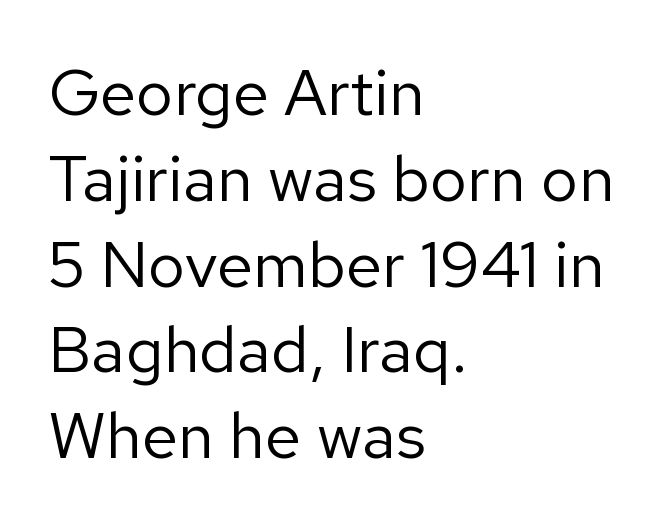
Q: Is the text bold? A: No.
Q: Is the text italic (slanted)? A: No, it is upright.
Q: Is the typeface a serif or a sans-serif typeface? A: Sans-serif.
Q: Is the text underlined? A: No.
Q: How is the paragraph aligned? A: Left-aligned.
Q: Is the spacing between letters normal or unusually wide? A: Normal.
Q: Is the spacing between lines tight, normal or loose? A: Normal.
Q: Width (condensed, normal, or wide)? A: Normal.
Q: Stroke contrast? A: Low.
Q: x-height? A: Medium.
Q: Monospaced? A: No.
